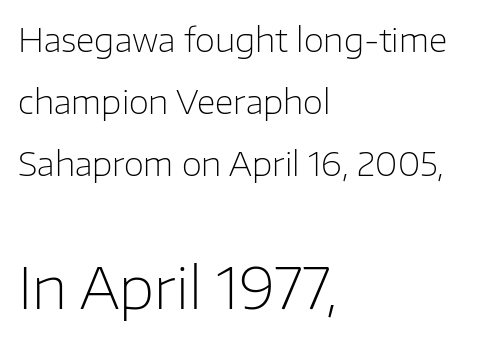
The image shows 57 px light sans-serif type, upright; set left-aligned, line spacing 1.88x, normal letter spacing, not underlined; the second (bottom) block is 1.73x larger; low stroke contrast and a medium x-height.
